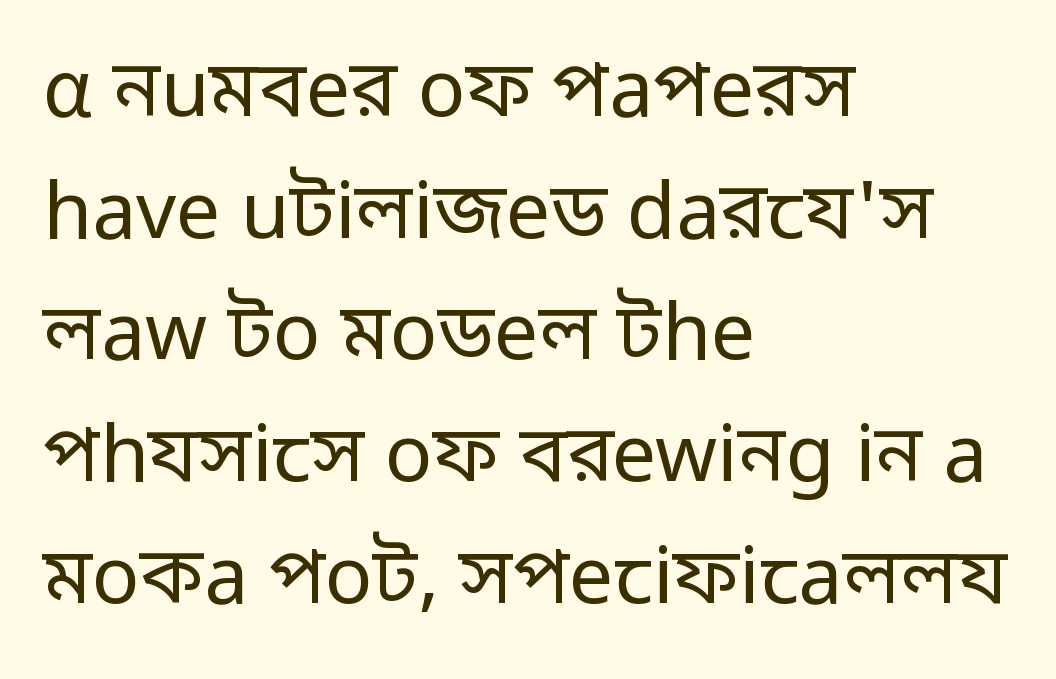
Q: Is the text bold? A: No.
Q: Is the text italic (slanted)? A: No, it is upright.
Q: Is the typeface a serif or a sans-serif typeface? A: Sans-serif.
Q: Is the text underlined? A: No.
Q: How is the paragraph aligned? A: Left-aligned.
Q: Is the spacing between letters normal or unusually wide? A: Normal.
Q: Is the spacing between lines tight, normal or loose? A: Normal.
Q: Width (condensed, normal, or wide)? A: Normal.
Q: Stroke contrast? A: Low.
Q: x-height? A: Medium.
Q: Monospaced? A: No.
